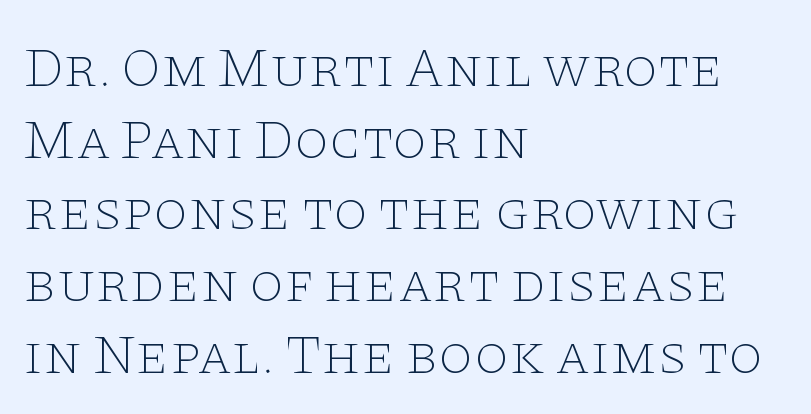
Q: Is the text bold? A: No.
Q: Is the text italic (slanted)? A: No, it is upright.
Q: Is the typeface a serif or a sans-serif typeface? A: Serif.
Q: Is the text underlined? A: No.
Q: How is the paragraph aligned? A: Left-aligned.
Q: Is the spacing between letters normal or unusually wide? A: Normal.
Q: Is the spacing between lines tight, normal or loose? A: Normal.
Q: Width (condensed, normal, or wide)? A: Wide.
Q: Stroke contrast? A: Low.
Q: x-height? A: Large.
Q: Monospaced? A: No.
